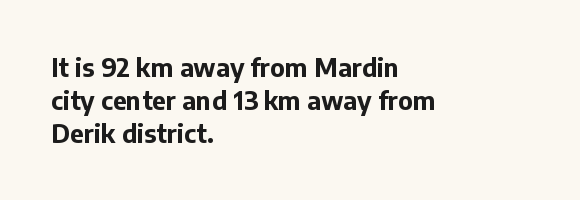
{"italic": "no", "bold": "yes", "underline": "no", "align": "left", "line_spacing": "normal", "line_spacing_ratio": 1.32, "letter_spacing": "normal", "letter_spacing_em": 0.0, "glyph_px": 25}
